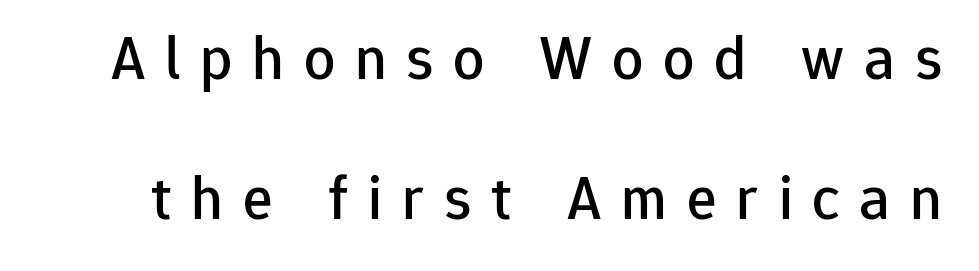
The image shows 62 px sans-serif type, upright; set loose line spacing (2.26x), unusually wide letter spacing (+0.32 em), not underlined; low stroke contrast and a medium x-height.
